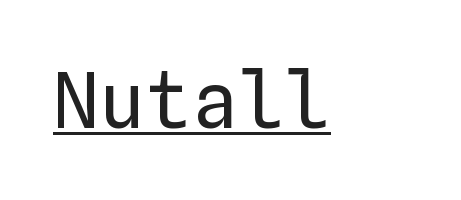
Characters follow at the spacing the type designer built in. A baseline rule has been typeset under these characters. Monospaced: the letters line up in strict vertical columns. Nothing heavy about these letters — not bold at all. These lines were composed using upright roman letters.
